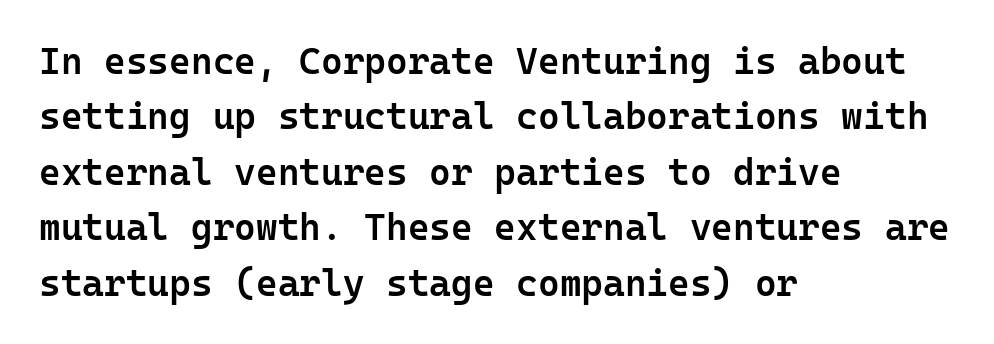
Q: Is the text bold? A: Semi-bold.
Q: Is the text italic (slanted)? A: No, it is upright.
Q: Is the typeface a serif or a sans-serif typeface? A: Sans-serif.
Q: Is the text underlined? A: No.
Q: How is the paragraph aligned? A: Left-aligned.
Q: Is the spacing between letters normal or unusually wide? A: Normal.
Q: Is the spacing between lines tight, normal or loose? A: Normal.
Q: Width (condensed, normal, or wide)? A: Normal.
Q: Stroke contrast? A: Low.
Q: x-height? A: Medium.
Q: Monospaced? A: Yes.
